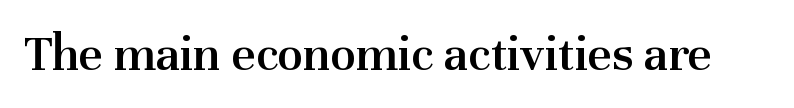
The horizontal fit of the characters is conventional and even. Small tapered or slab feet sit at the stroke ends, so this counts as serif. The space beneath each line is pristine and unruled. Set as a demibold, roughly 600 on the weight scale. The letters stand upright; this is a roman face. Varying glyph widths throughout — classic text-font behaviour.
